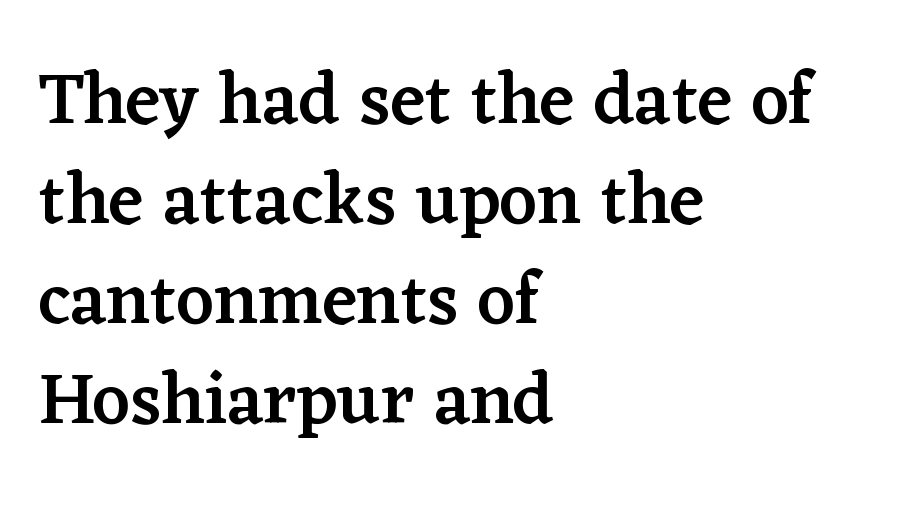
{"serif": "yes", "italic": "no", "bold": "semi", "weight": "semibold", "width": "normal", "stroke_contrast": "low", "x_height": "medium", "monospaced": "no", "underline": "no", "align": "left", "line_spacing": "normal", "line_spacing_ratio": 1.37, "letter_spacing": "normal", "letter_spacing_em": 0.0, "glyph_px": 73}
